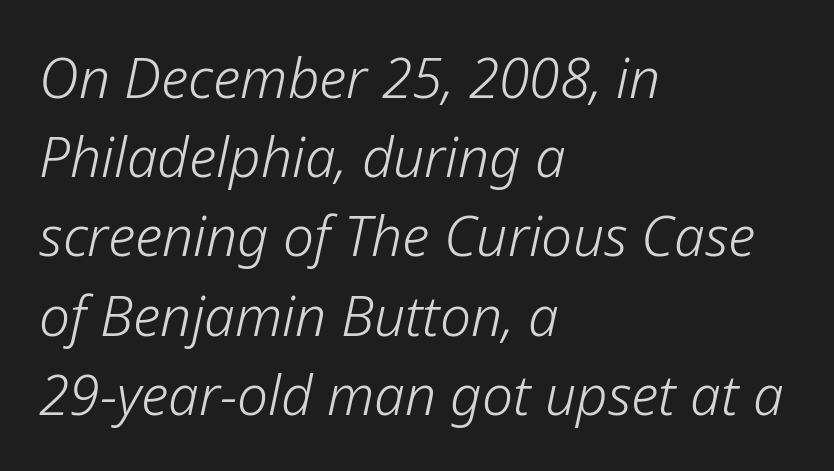
Q: Is the text bold? A: No.
Q: Is the text italic (slanted)? A: Yes, it leans right by about 12 degrees.
Q: Is the text underlined? A: No.
Q: How is the paragraph aligned? A: Left-aligned.
Q: Is the spacing between letters normal or unusually wide? A: Normal.
Q: Is the spacing between lines tight, normal or loose? A: Normal.
Q: Width (condensed, normal, or wide)? A: Normal.
Q: Stroke contrast? A: Low.
Q: x-height? A: Medium.
Q: Monospaced? A: No.
